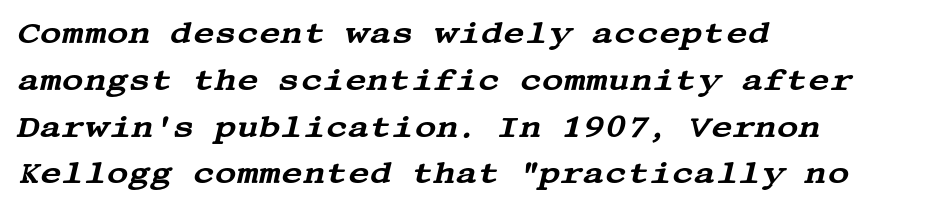
Q: Is the text italic (slanted)? A: Yes, it leans right by about 13 degrees.
Q: Is the typeface a serif or a sans-serif typeface? A: Serif.
Q: Is the text underlined? A: No.
Q: How is the paragraph aligned? A: Left-aligned.
Q: Is the spacing between letters normal or unusually wide? A: Normal.
Q: Is the spacing between lines tight, normal or loose? A: Normal.
Q: Width (condensed, normal, or wide)? A: Wide.
Q: Stroke contrast? A: Medium.
Q: x-height? A: Large.
